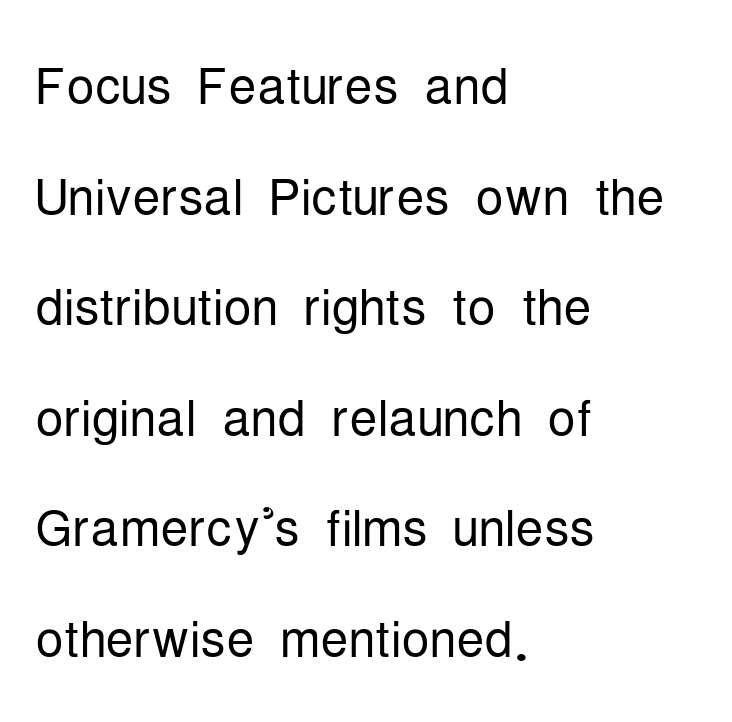
The image shows 70 px light, condensed sans-serif type, upright; set left-aligned, normal line spacing (1.58x), normal letter spacing, not underlined; low stroke contrast and a medium x-height.
